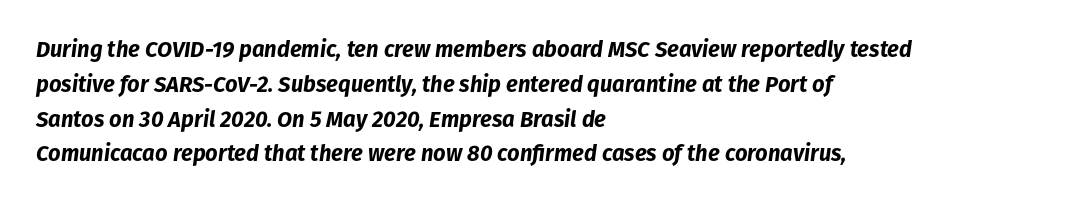
Q: Is the text bold? A: Yes.
Q: Is the text italic (slanted)? A: Yes, it leans right by about 8 degrees.
Q: Is the text underlined? A: No.
Q: How is the paragraph aligned? A: Left-aligned.
Q: Is the spacing between letters normal or unusually wide? A: Normal.
Q: Is the spacing between lines tight, normal or loose? A: Normal.
